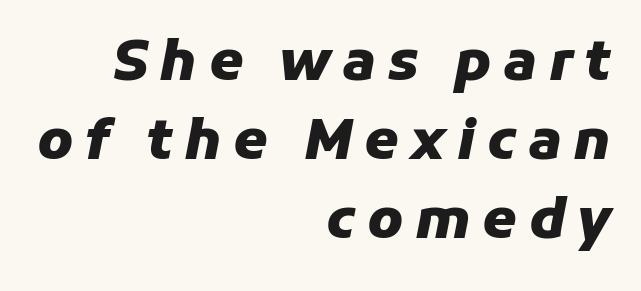
{"italic": "yes", "lean": "right", "slant_degrees": 11, "bold": "yes", "weight": "heavy", "width": "normal", "stroke_contrast": "low", "x_height": "medium", "monospaced": "no", "underline": "no", "align": "right", "line_spacing": "normal", "line_spacing_ratio": 1.44, "letter_spacing": "wide", "letter_spacing_em": 0.21, "glyph_px": 55}
